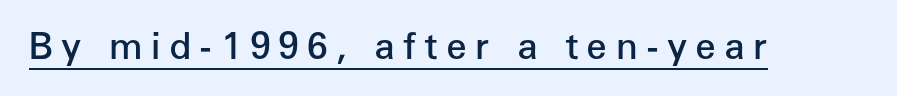
{"serif": "no", "italic": "no", "bold": "semi", "weight": "semibold", "width": "normal", "stroke_contrast": "low", "x_height": "medium", "monospaced": "no", "underline": "yes", "letter_spacing": "wide", "letter_spacing_em": 0.22, "glyph_px": 37}
